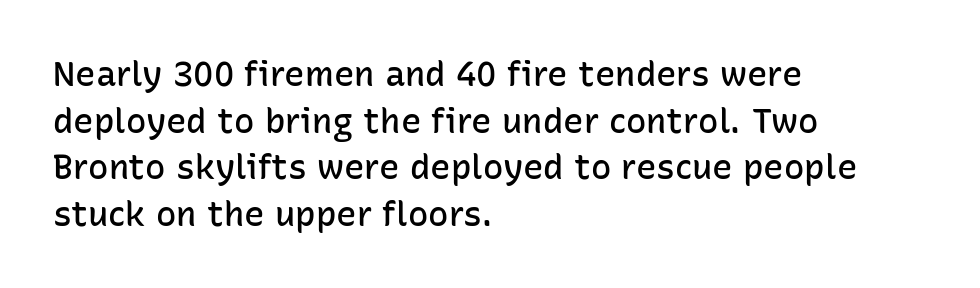
The image shows 34 px semibold sans-serif type, upright; set left-aligned, normal line spacing (1.37x), normal letter spacing, not underlined; low stroke contrast and a medium x-height.
